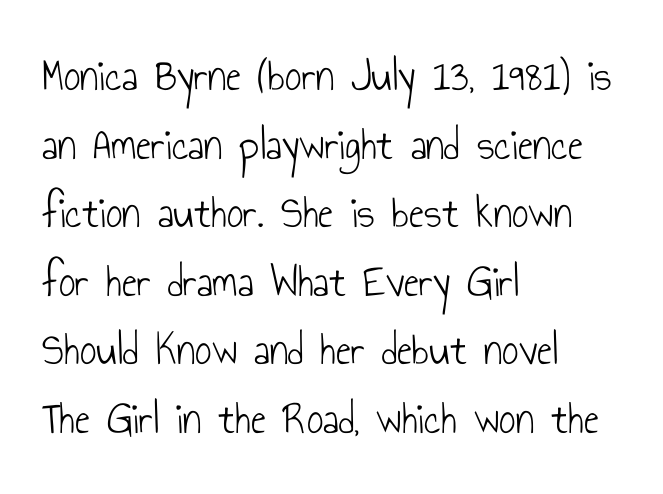
Q: Is the text bold? A: No.
Q: Is the text italic (slanted)? A: No, it is upright.
Q: Is the typeface a serif or a sans-serif typeface? A: Sans-serif.
Q: Is the text underlined? A: No.
Q: How is the paragraph aligned? A: Left-aligned.
Q: Is the spacing between letters normal or unusually wide? A: Normal.
Q: Is the spacing between lines tight, normal or loose? A: Normal.
Q: Width (condensed, normal, or wide)? A: Condensed.
Q: Stroke contrast? A: Low.
Q: x-height? A: Small.
Q: Monospaced? A: No.
